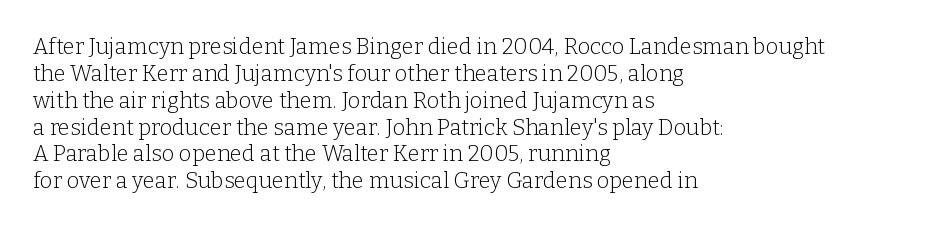
{"italic": "no", "bold": "no", "underline": "no", "align": "left", "line_spacing_ratio": 1.22, "letter_spacing": "normal", "letter_spacing_em": 0.0, "glyph_px": 22}
